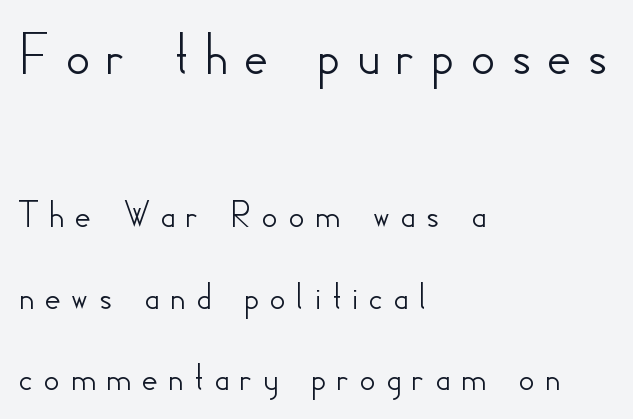
Leftover space on each line is placed entirely after the last word. You can tell from the bare stems that sans-serif type was used. Note the varied advance widths — an 'i' is clearly narrower than an 'm'. Characters remain perfectly vertical along every line. How would I describe the line gaps? Wide and relaxed.
